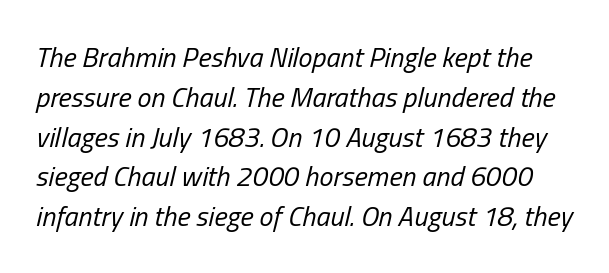
{"italic": "yes", "lean": "right", "slant_degrees": 13, "bold": "no", "weight": "regular", "width": "condensed", "stroke_contrast": "low", "x_height": "medium", "monospaced": "no", "underline": "no", "line_spacing": "normal", "line_spacing_ratio": 1.42, "letter_spacing": "normal", "letter_spacing_em": 0.0, "glyph_px": 28}
